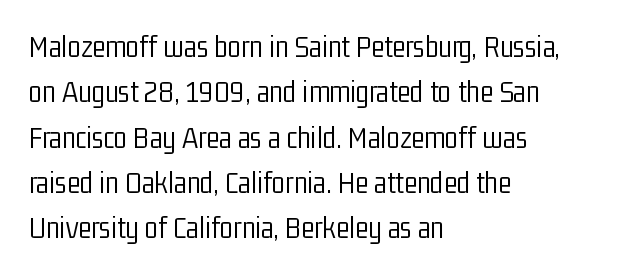
Q: Is the text bold? A: No.
Q: Is the text italic (slanted)? A: No, it is upright.
Q: Is the typeface a serif or a sans-serif typeface? A: Sans-serif.
Q: Is the text underlined? A: No.
Q: How is the paragraph aligned? A: Left-aligned.
Q: Is the spacing between letters normal or unusually wide? A: Normal.
Q: Is the spacing between lines tight, normal or loose? A: Normal.
Q: Width (condensed, normal, or wide)? A: Condensed.
Q: Stroke contrast? A: Low.
Q: x-height? A: Medium.
Q: Monospaced? A: No.
